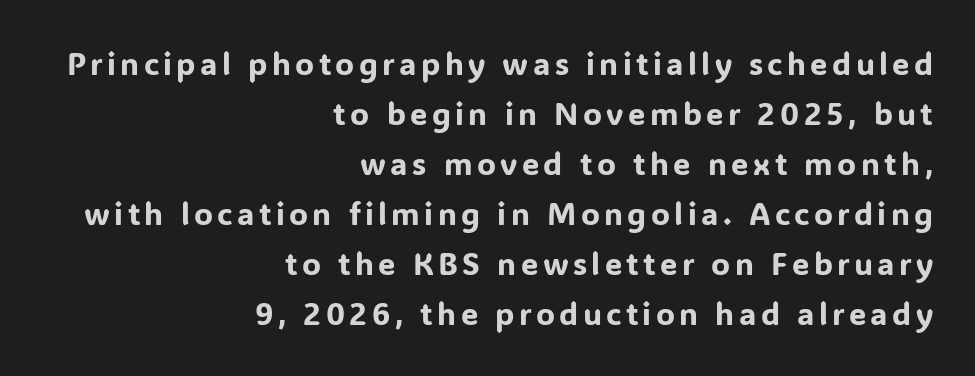
The image shows 31 px sans-serif type, upright; set right-aligned, normal line spacing (1.61x), not underlined; low stroke contrast and a medium x-height.
